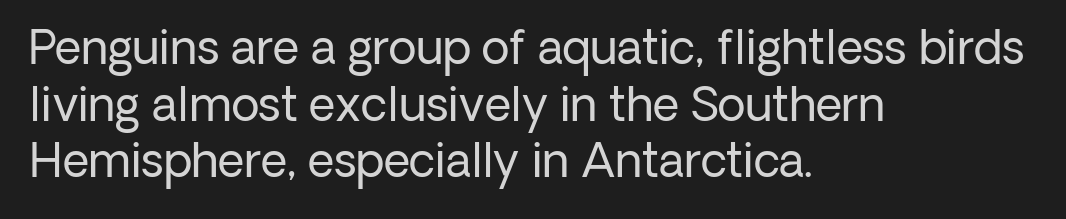
The image shows 46 px regular-weight sans-serif type, upright; set left-aligned, line spacing 1.23x, normal letter spacing, not underlined; low stroke contrast and a medium x-height.
